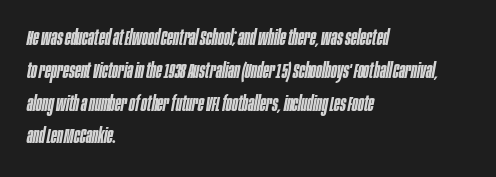
The passage shown has conventional tracking throughout. The face used here is a semibold: visibly heavier than regular, lighter than bold. This is oblique type, the kind used for emphasis or titles. The passage shown stacks its lines at a standard gap. A classic flush-left, rag-right setting is used for this passage.
